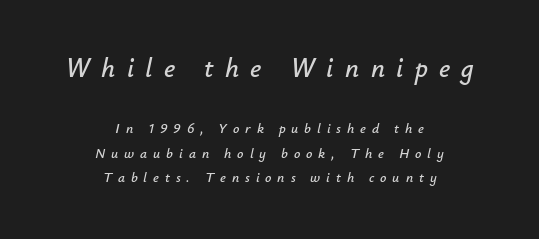
The image shows 27 px text type, italic (leaning right); set centered, line spacing 1.73x, unusually wide letter spacing (+0.42 em), not underlined; the first (top) block is 1.93x larger.
